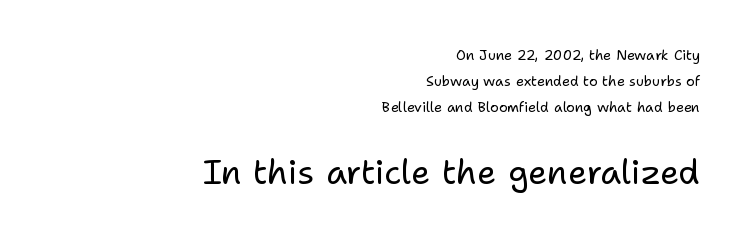
The image shows 34 px regular-weight sans-serif type, upright; set right-aligned, line spacing 1.84x, normal letter spacing, not underlined; the second (bottom) block is 2.43x larger; low stroke contrast and a medium x-height.
